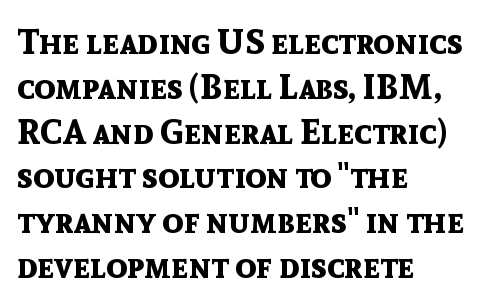
Think of a printed novel: that variable character pitch is what you see here. A student would call this left alignment; a typographer would say flush left, rag right. The typesetting leans heavy: a genuine bold. Words appear dense and cohesive because spacing is normal.
